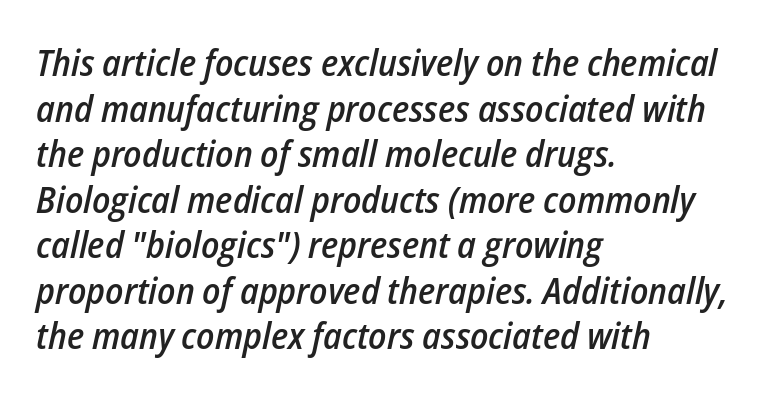
Q: Is the text bold? A: Semi-bold.
Q: Is the text italic (slanted)? A: Yes, it leans right by about 12 degrees.
Q: Is the text underlined? A: No.
Q: How is the paragraph aligned? A: Left-aligned.
Q: Is the spacing between letters normal or unusually wide? A: Normal.
Q: Width (condensed, normal, or wide)? A: Condensed.
Q: Stroke contrast? A: Low.
Q: x-height? A: Medium.
Q: Monospaced? A: No.
